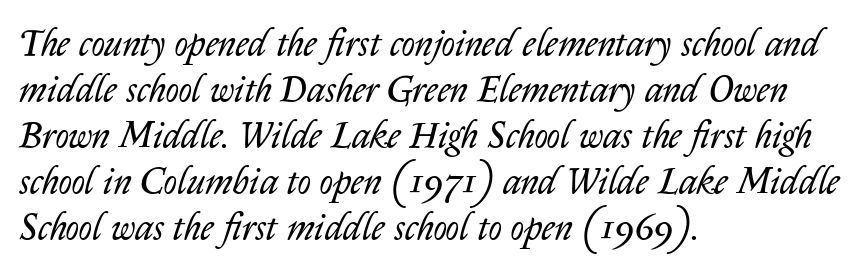
{"italic": "yes", "lean": "right", "slant_degrees": 14, "bold": "no", "weight": "regular", "width": "normal", "stroke_contrast": "low", "x_height": "medium", "monospaced": "no", "underline": "no", "align": "left", "line_spacing_ratio": 1.24, "letter_spacing": "normal", "letter_spacing_em": 0.0, "glyph_px": 37}
